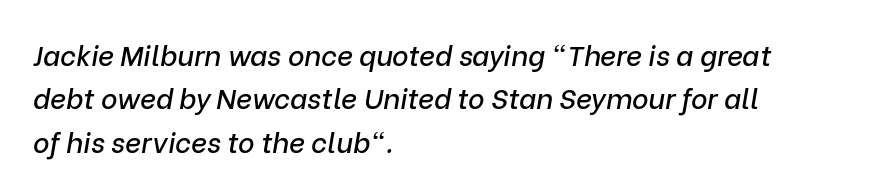
Q: Is the text italic (slanted)? A: Yes, it leans right by about 9 degrees.
Q: Is the text underlined? A: No.
Q: How is the paragraph aligned? A: Left-aligned.
Q: Is the spacing between letters normal or unusually wide? A: Normal.
Q: Is the spacing between lines tight, normal or loose? A: Normal.
Q: Width (condensed, normal, or wide)? A: Normal.
Q: Stroke contrast? A: Low.
Q: x-height? A: Medium.
Q: Monospaced? A: No.
